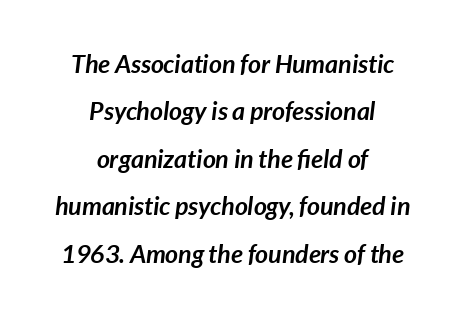
The image shows 25 px bold type, italic (leaning right); set centered, loose line spacing (1.9x), normal letter spacing, not underlined.
